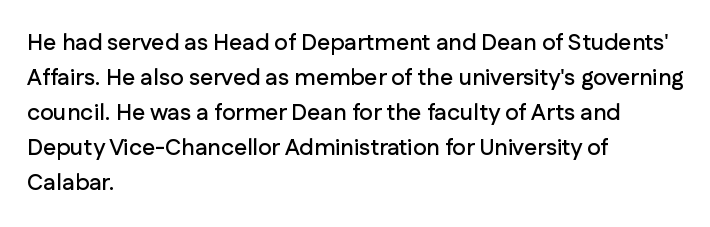
{"italic": "no", "underline": "no", "align": "left", "line_spacing": "normal", "line_spacing_ratio": 1.52, "letter_spacing": "normal", "letter_spacing_em": 0.0, "glyph_px": 23}
